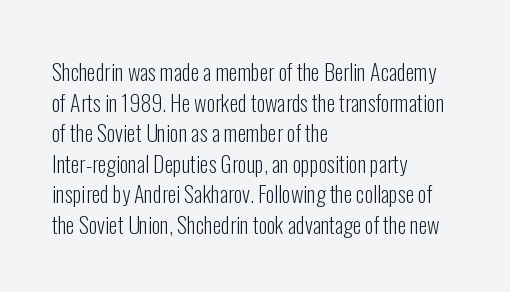
The image shows 22 px text type, upright; set left-aligned, normal line spacing (1.39x), normal letter spacing, not underlined.
